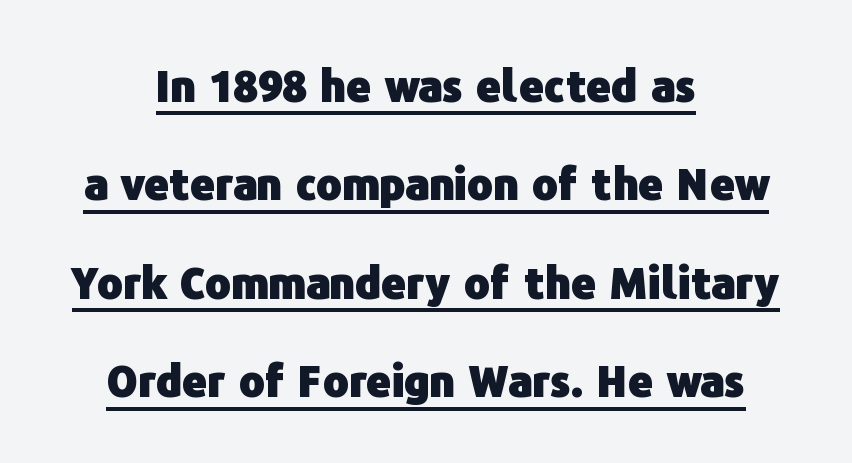
{"serif": "no", "italic": "no", "bold": "yes", "weight": "heavy", "width": "normal", "stroke_contrast": "low", "x_height": "medium", "monospaced": "no", "underline": "yes", "align": "center", "line_spacing": "loose", "line_spacing_ratio": 2.29, "letter_spacing": "normal", "letter_spacing_em": 0.0, "glyph_px": 43}
